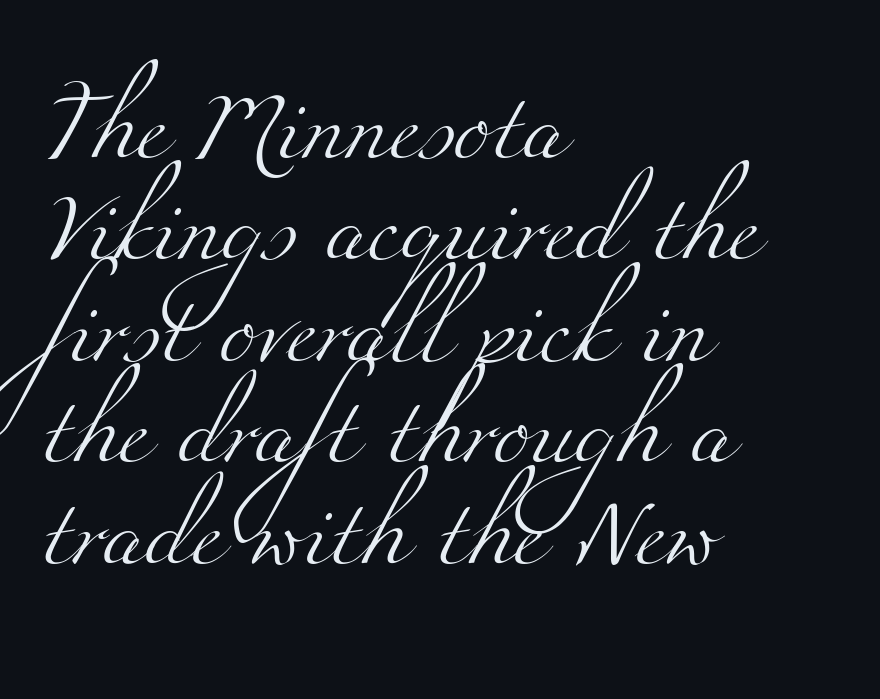
Summary of weight: not heavy and not bold. Here the designer chose a conventional face with non-uniform glyph widths. Baseline-to-baseline distance is the conventional proportion of letter height.
